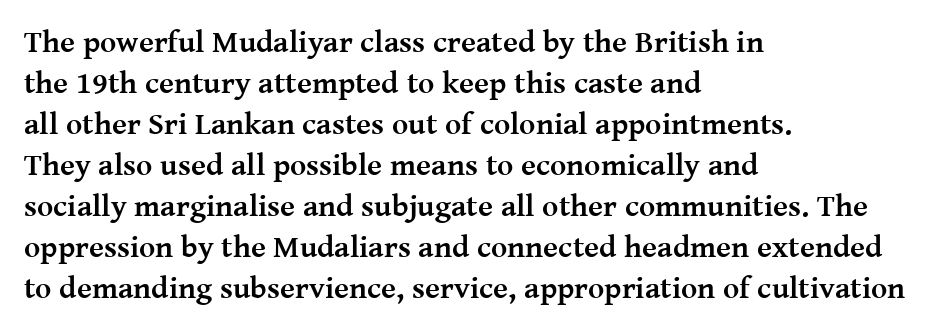
Q: Is the text bold? A: Yes.
Q: Is the text italic (slanted)? A: No, it is upright.
Q: Is the typeface a serif or a sans-serif typeface? A: Serif.
Q: Is the text underlined? A: No.
Q: How is the paragraph aligned? A: Left-aligned.
Q: Is the spacing between letters normal or unusually wide? A: Normal.
Q: Is the spacing between lines tight, normal or loose? A: Normal.
Q: Width (condensed, normal, or wide)? A: Normal.
Q: Stroke contrast? A: Medium.
Q: x-height? A: Medium.
Q: Monospaced? A: No.
